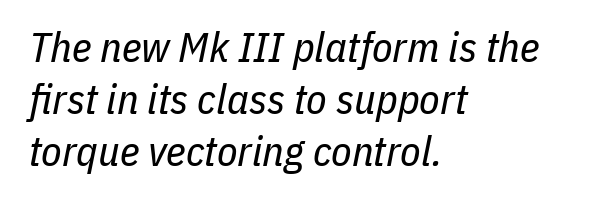
Q: Is the text bold? A: No.
Q: Is the text italic (slanted)? A: Yes, it leans right by about 11 degrees.
Q: Is the text underlined? A: No.
Q: How is the paragraph aligned? A: Left-aligned.
Q: Is the spacing between letters normal or unusually wide? A: Normal.
Q: Width (condensed, normal, or wide)? A: Condensed.
Q: Stroke contrast? A: Low.
Q: x-height? A: Medium.
Q: Monospaced? A: No.
